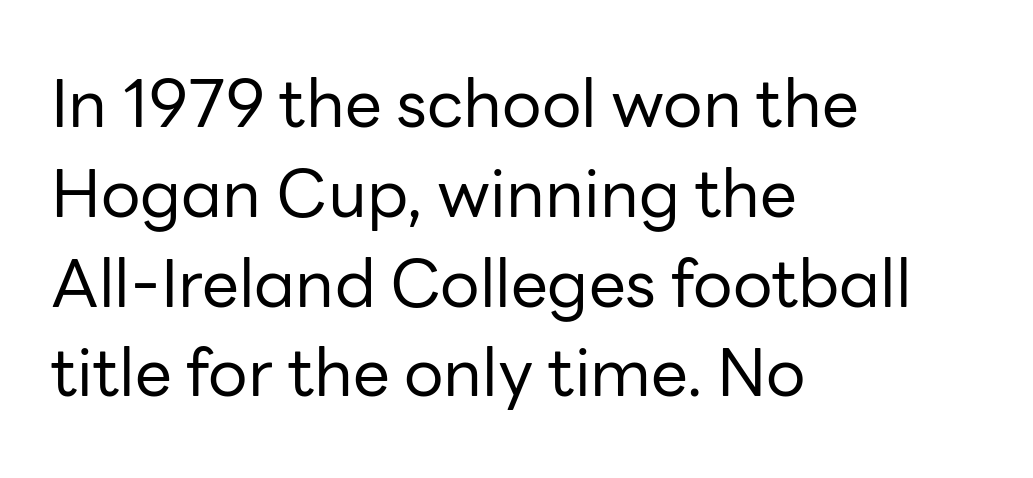
{"serif": "no", "italic": "no", "bold": "no", "weight": "regular", "width": "normal", "stroke_contrast": "low", "x_height": "medium", "monospaced": "no", "underline": "no", "align": "left", "line_spacing": "normal", "line_spacing_ratio": 1.36, "letter_spacing": "normal", "letter_spacing_em": 0.0, "glyph_px": 66}
